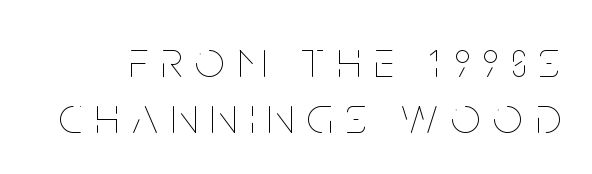
The space directly below the letters is spotless. Ink coverage per letter is moderate at most. The letterforms stand isolated, each surrounded by extra space. Successive baselines arrive quickly, one right under another.
